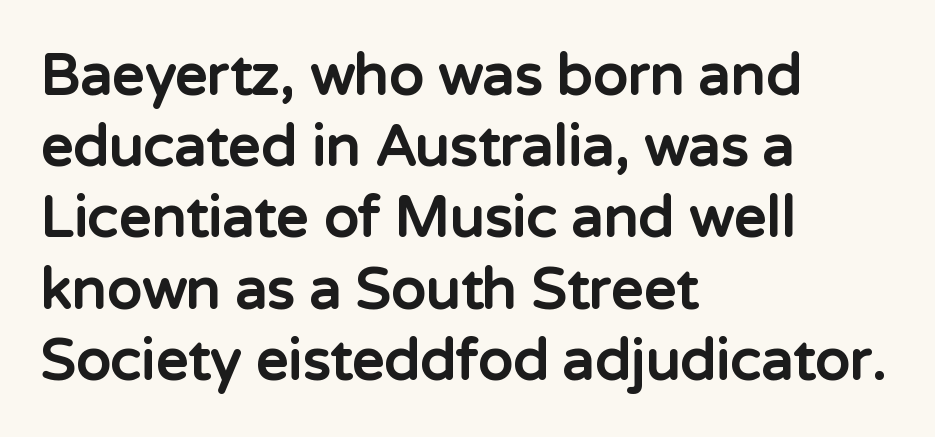
{"serif": "no", "italic": "no", "bold": "yes", "weight": "bold", "width": "normal", "stroke_contrast": "low", "x_height": "medium", "monospaced": "no", "underline": "no", "align": "left", "line_spacing": "normal", "line_spacing_ratio": 1.25, "letter_spacing": "normal", "letter_spacing_em": 0.0, "glyph_px": 57}
